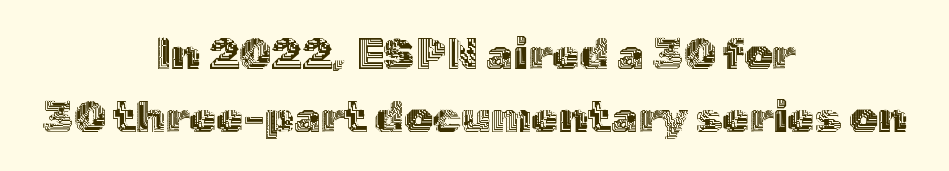
The image shows 44 px text type, upright; set centered, normal line spacing (1.44x), normal letter spacing, not underlined; a medium x-height.
